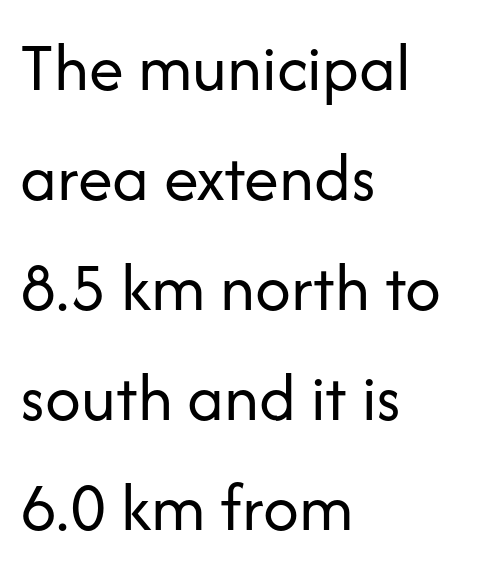
{"serif": "no", "italic": "no", "bold": "no", "weight": "regular", "width": "normal", "stroke_contrast": "low", "x_height": "medium", "monospaced": "no", "underline": "no", "align": "left", "line_spacing": "normal", "line_spacing_ratio": 1.57, "letter_spacing": "normal", "letter_spacing_em": 0.0, "glyph_px": 70}
